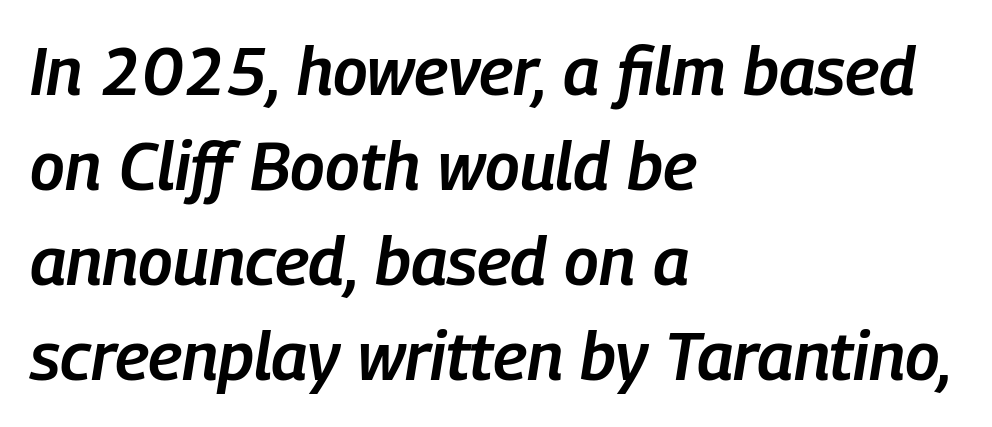
{"italic": "yes", "lean": "right", "slant_degrees": 9, "bold": "semi", "weight": "semibold", "width": "condensed", "stroke_contrast": "low", "x_height": "medium", "monospaced": "no", "underline": "no", "align": "left", "line_spacing": "normal", "line_spacing_ratio": 1.42, "letter_spacing": "normal", "letter_spacing_em": 0.0, "glyph_px": 67}
